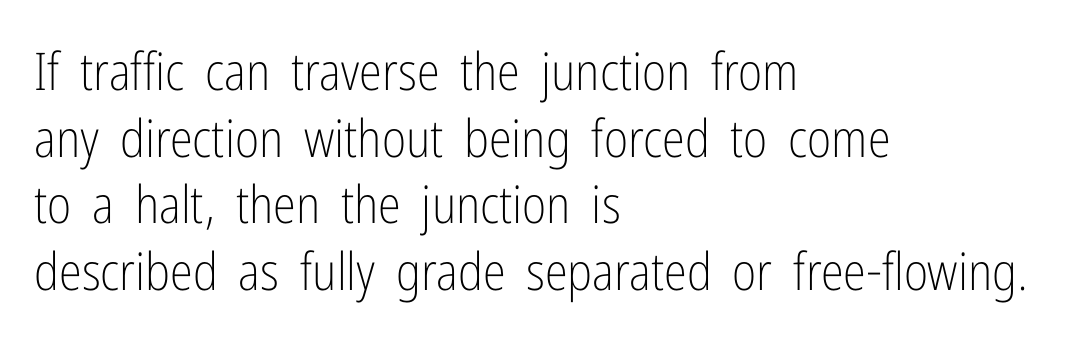
The image shows 52 px light, condensed sans-serif type, upright; set left-aligned, normal line spacing (1.28x), normal letter spacing, not underlined; low stroke contrast and a medium x-height.
